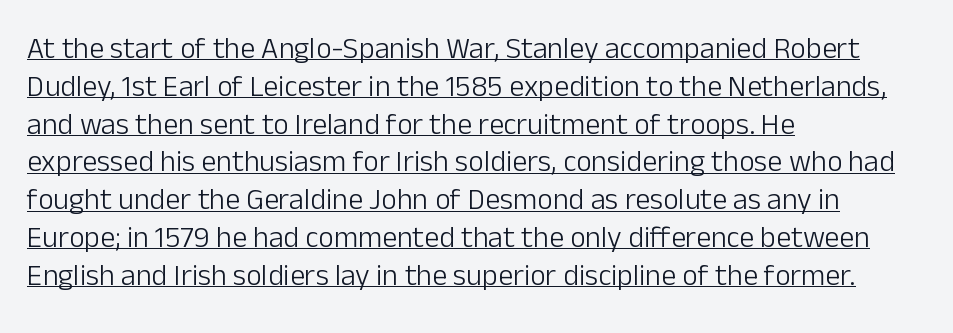
Q: Is the text bold? A: No.
Q: Is the text italic (slanted)? A: No, it is upright.
Q: Is the typeface a serif or a sans-serif typeface? A: Sans-serif.
Q: Is the text underlined? A: Yes.
Q: How is the paragraph aligned? A: Left-aligned.
Q: Is the spacing between letters normal or unusually wide? A: Normal.
Q: Is the spacing between lines tight, normal or loose? A: Normal.
Q: Width (condensed, normal, or wide)? A: Normal.
Q: Stroke contrast? A: Low.
Q: x-height? A: Medium.
Q: Monospaced? A: No.
